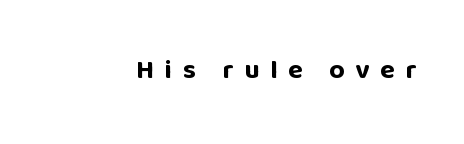
The image shows 27 px bold type, upright; set unusually wide letter spacing (+0.39 em), not underlined.
